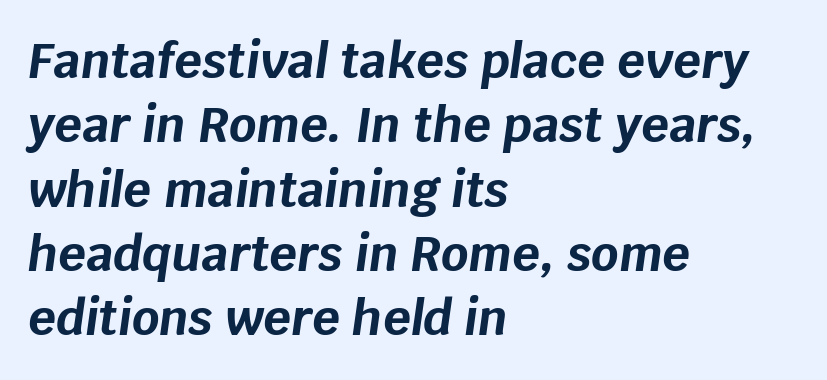
The image shows 48 px bold type, italic (leaning right); set left-aligned, normal line spacing (1.34x), normal letter spacing, not underlined; low stroke contrast and a large x-height.
